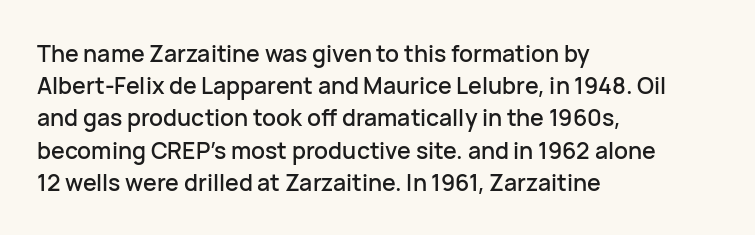
Q: Is the text italic (slanted)? A: No, it is upright.
Q: Is the text underlined? A: No.
Q: How is the paragraph aligned? A: Left-aligned.
Q: Is the spacing between letters normal or unusually wide? A: Normal.
Q: Is the spacing between lines tight, normal or loose? A: Normal.
